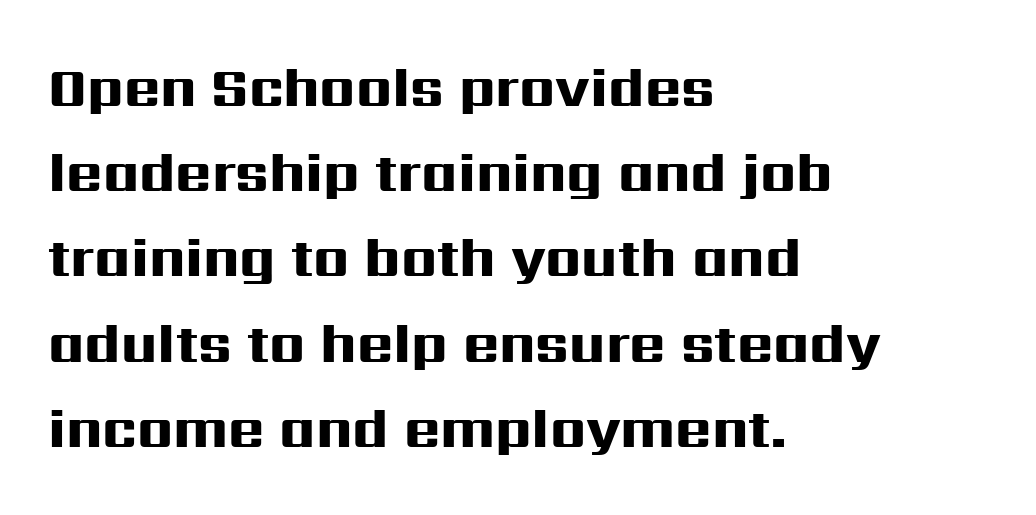
In terms of letterform style, serifs are entirely absent. This is heavy type, rendered in bold. You can tell it's not italic because the verticals are truly vertical. The passage shown is typed in a proportional face where columns would drift. If you measured baseline to baseline, you'd find a middling distance.
